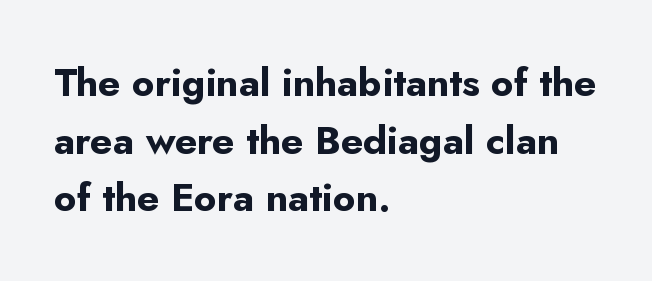
Q: Is the text bold? A: Yes.
Q: Is the text italic (slanted)? A: No, it is upright.
Q: Is the typeface a serif or a sans-serif typeface? A: Sans-serif.
Q: Is the text underlined? A: No.
Q: How is the paragraph aligned? A: Left-aligned.
Q: Is the spacing between letters normal or unusually wide? A: Normal.
Q: Is the spacing between lines tight, normal or loose? A: Normal.
Q: Width (condensed, normal, or wide)? A: Normal.
Q: Stroke contrast? A: Low.
Q: x-height? A: Small.
Q: Monospaced? A: No.
